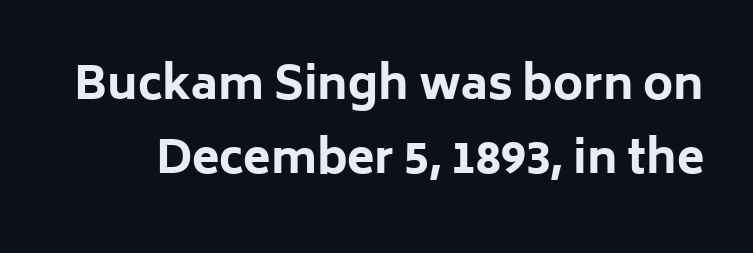
Q: Is the text bold? A: Yes.
Q: Is the text italic (slanted)? A: No, it is upright.
Q: Is the typeface a serif or a sans-serif typeface? A: Sans-serif.
Q: Is the text underlined? A: No.
Q: Is the spacing between letters normal or unusually wide? A: Normal.
Q: Is the spacing between lines tight, normal or loose? A: Normal.
Q: Width (condensed, normal, or wide)? A: Normal.
Q: Stroke contrast? A: Low.
Q: x-height? A: Medium.
Q: Monospaced? A: No.
